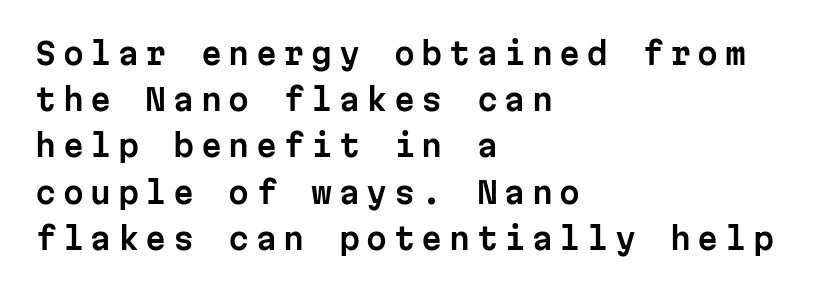
Q: Is the text italic (slanted)? A: No, it is upright.
Q: Is the typeface a serif or a sans-serif typeface? A: Sans-serif.
Q: Is the text underlined? A: No.
Q: How is the paragraph aligned? A: Left-aligned.
Q: Is the spacing between letters normal or unusually wide? A: Unusually wide.
Q: Is the spacing between lines tight, normal or loose? A: Normal.
Q: Width (condensed, normal, or wide)? A: Normal.
Q: Stroke contrast? A: Low.
Q: x-height? A: Medium.
Q: Monospaced? A: Yes.
